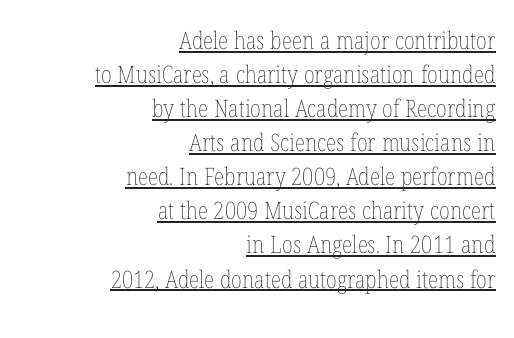
Q: Is the text bold? A: No.
Q: Is the text italic (slanted)? A: No, it is upright.
Q: Is the text underlined? A: Yes.
Q: How is the paragraph aligned? A: Right-aligned.
Q: Is the spacing between letters normal or unusually wide? A: Normal.
Q: Is the spacing between lines tight, normal or loose? A: Normal.
